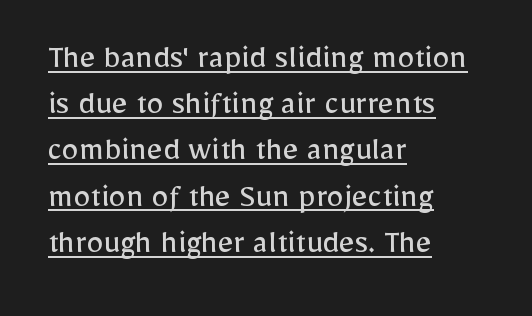
Q: Is the text bold? A: No.
Q: Is the text italic (slanted)? A: No, it is upright.
Q: Is the typeface a serif or a sans-serif typeface? A: Sans-serif.
Q: Is the text underlined? A: Yes.
Q: How is the paragraph aligned? A: Left-aligned.
Q: Is the spacing between letters normal or unusually wide? A: Normal.
Q: Is the spacing between lines tight, normal or loose? A: Normal.
Q: Width (condensed, normal, or wide)? A: Normal.
Q: Stroke contrast? A: Low.
Q: x-height? A: Medium.
Q: Monospaced? A: No.
